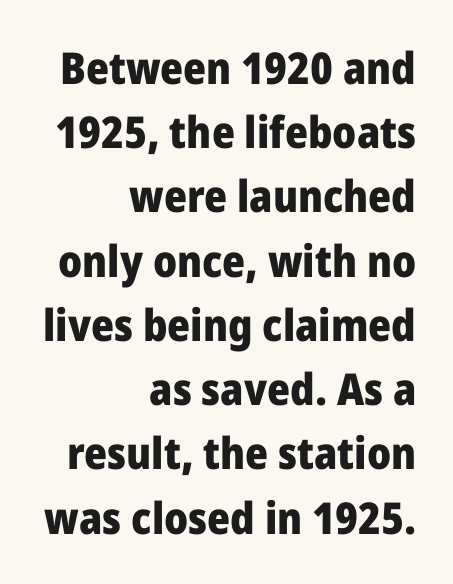
The image shows 44 px heavy sans-serif type, upright; set right-aligned, normal line spacing (1.46x), normal letter spacing, not underlined; low stroke contrast and a medium x-height.
